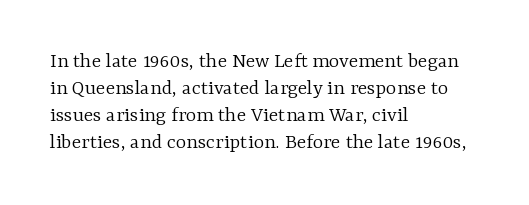
{"italic": "no", "bold": "no", "underline": "no", "align": "left", "line_spacing_ratio": 1.23, "letter_spacing": "normal", "letter_spacing_em": 0.0, "glyph_px": 22}
